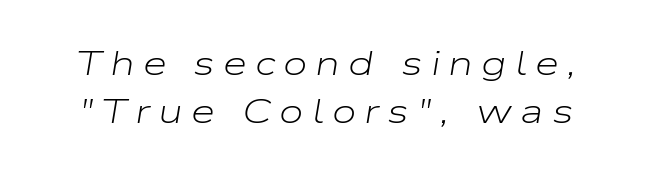
Q: Is the text bold? A: No.
Q: Is the text italic (slanted)? A: Yes, it leans right by about 9 degrees.
Q: Is the text underlined? A: No.
Q: Is the spacing between letters normal or unusually wide? A: Unusually wide.
Q: Is the spacing between lines tight, normal or loose? A: Normal.
Q: Width (condensed, normal, or wide)? A: Wide.
Q: Stroke contrast? A: Low.
Q: x-height? A: Medium.
Q: Monospaced? A: No.
